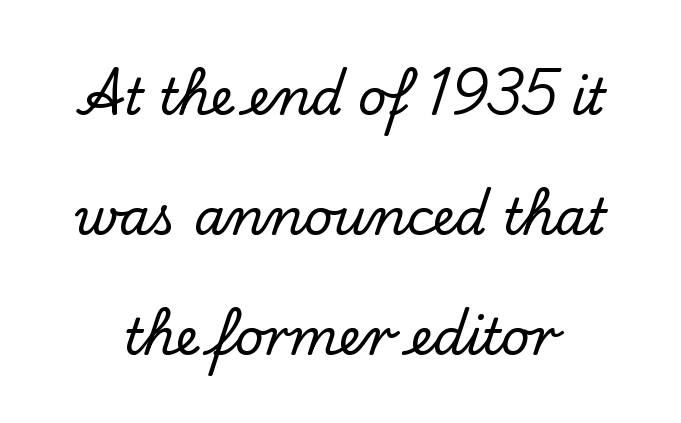
Note the varied advance widths — an 'i' is clearly narrower than an 'm'. The space between consecutive lines is lavish. Unlike a clean sans, this face finishes its strokes with serifs. Compared with typical body copy, the letter spacing here is the same.
